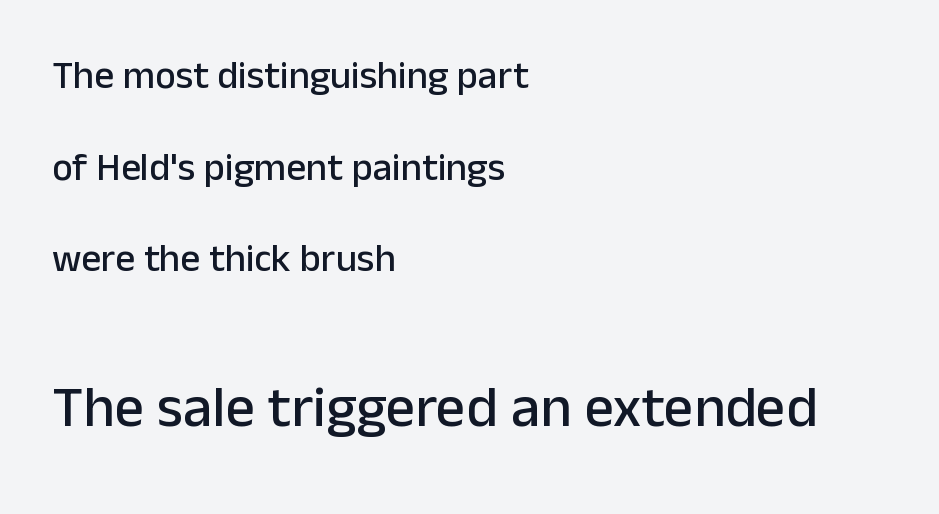
{"serif": "no", "italic": "no", "width": "normal", "stroke_contrast": "low", "x_height": "medium", "monospaced": "no", "underline": "no", "align": "left", "line_spacing": "loose", "line_spacing_ratio": 2.35, "letter_spacing": "normal", "letter_spacing_em": 0.0, "larger_block": "second", "size_ratio": 1.49, "glyph_px": 58}
